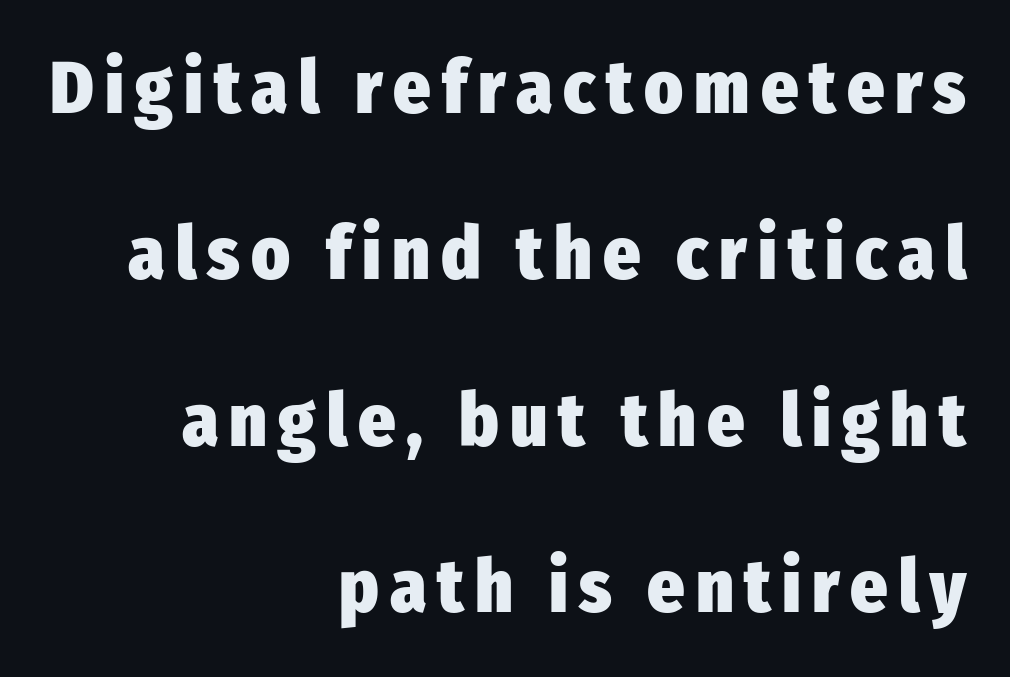
Q: Is the text bold? A: Yes.
Q: Is the text italic (slanted)? A: No, it is upright.
Q: Is the typeface a serif or a sans-serif typeface? A: Sans-serif.
Q: Is the text underlined? A: No.
Q: How is the paragraph aligned? A: Right-aligned.
Q: Is the spacing between lines tight, normal or loose? A: Loose.
Q: Width (condensed, normal, or wide)? A: Condensed.
Q: Stroke contrast? A: Low.
Q: x-height? A: Medium.
Q: Monospaced? A: No.
